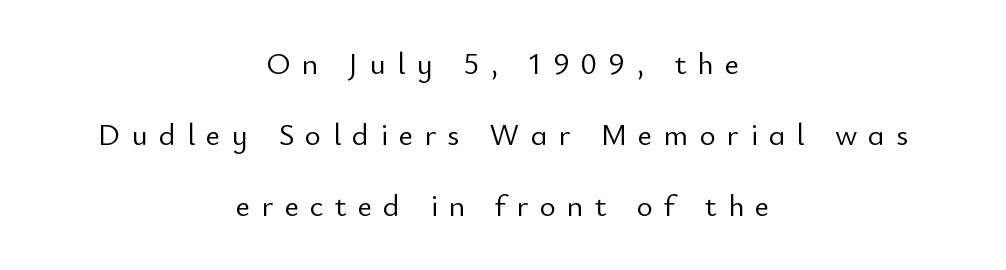
The image shows 31 px light sans-serif type, upright; set centered, loose line spacing (2.29x), unusually wide letter spacing (+0.36 em), not underlined; low stroke contrast and a small x-height.
